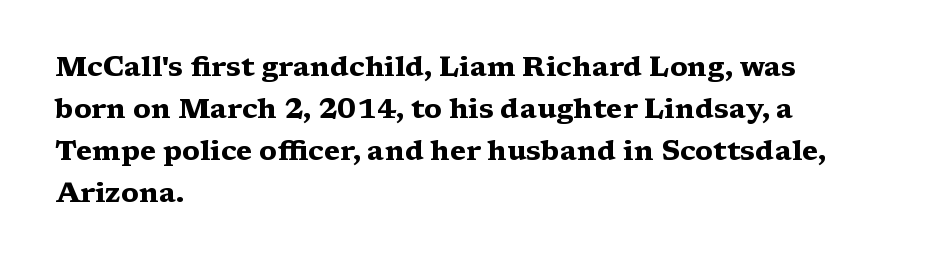
{"serif": "yes", "italic": "no", "bold": "yes", "weight": "heavy", "width": "wide", "stroke_contrast": "medium", "x_height": "medium", "monospaced": "no", "underline": "no", "align": "left", "line_spacing": "normal", "line_spacing_ratio": 1.5, "letter_spacing": "normal", "letter_spacing_em": 0.0, "glyph_px": 28}
